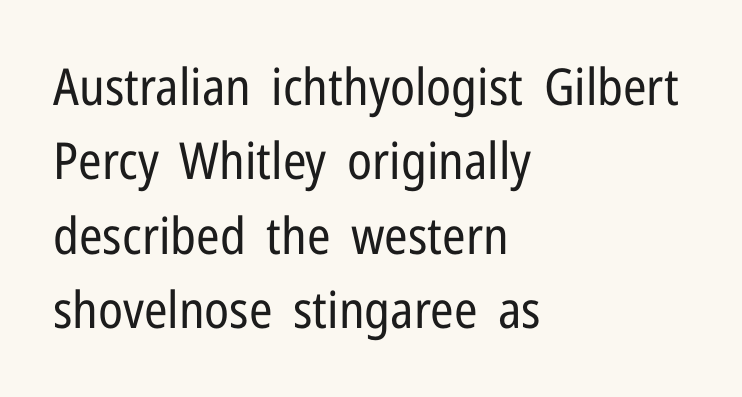
{"serif": "no", "italic": "no", "bold": "no", "weight": "regular", "width": "condensed", "stroke_contrast": "low", "x_height": "medium", "monospaced": "no", "underline": "no", "align": "left", "line_spacing": "normal", "line_spacing_ratio": 1.46, "letter_spacing": "normal", "letter_spacing_em": 0.0, "glyph_px": 51}
